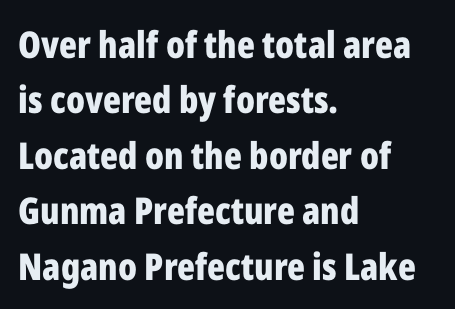
The image shows 37 px bold, condensed sans-serif type, upright; set left-aligned, normal line spacing (1.5x), normal letter spacing, not underlined; low stroke contrast and a medium x-height.
